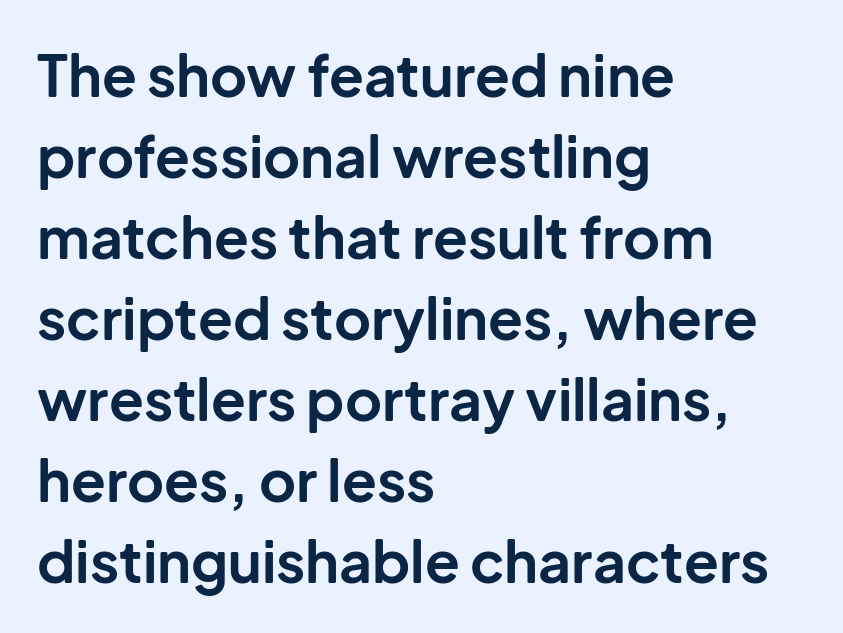
The image shows 57 px bold sans-serif type, upright; set left-aligned, normal line spacing (1.42x), normal letter spacing, not underlined; low stroke contrast and a medium x-height.
